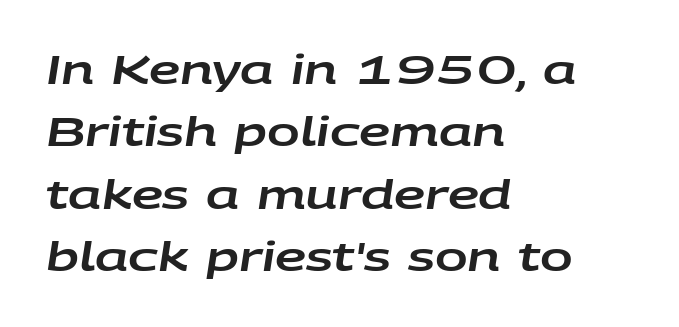
The passage shown is not underscored anywhere. Slant detected: the letters are inclined. Here the designer chose a conventional face with non-uniform glyph widths. Is the block centered? No — it sits flush against the left margin.
